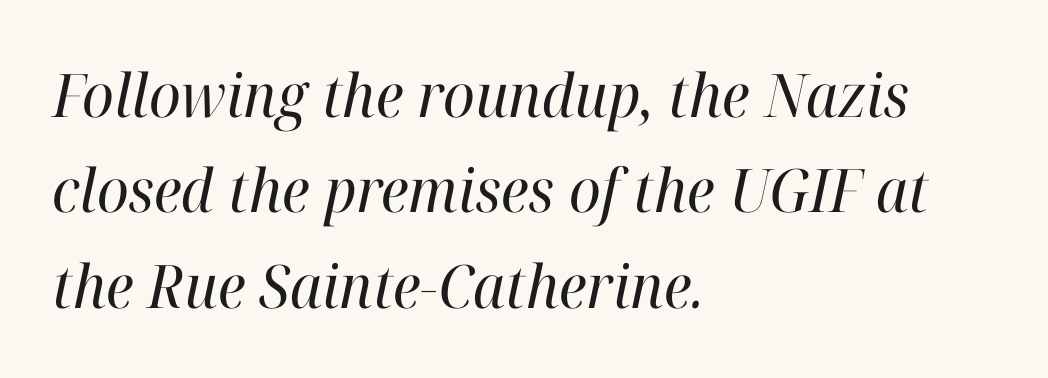
Each line starts at the same left margin while the right side varies. This rendering features lettering with no underline. Standard letterfit; no display-style spreading of the glyphs. Is this a fixed-width face? No — the glyphs have proportional, varying widths. Students, observe: this is what conventionally led text looks like. Caption: face not bold, strokes unweighted.
